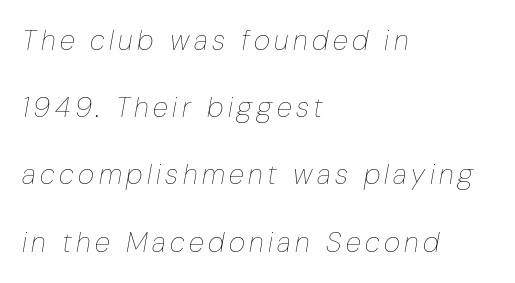
Think standard paragraph weight, or any step lighter than that. One-word summary of the alignment: left. Leading is clearly above the norm, producing a sparse column. The passage shown is not underscored anywhere.
